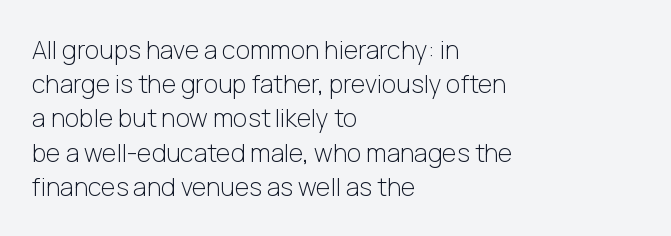
The image shows 25 px text type, upright; set left-aligned, normal line spacing (1.37x), normal letter spacing, not underlined.
